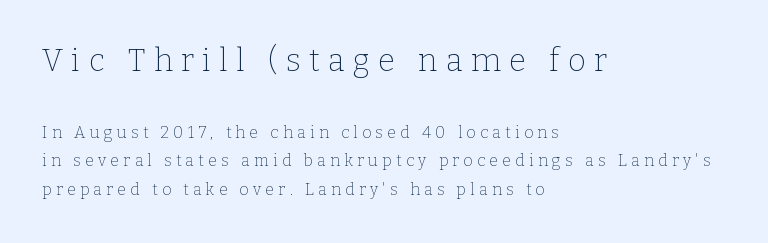
Characters remain perfectly vertical along every line. The typeface has the unassuming heft of standard copy or less. If you drew a ruler down the left edge, every line would touch it. Whoever set this made the first block the dominant, larger element. The passage shown has open, widely tracked lettering throughout. Yep, those are serifs on the letters.
